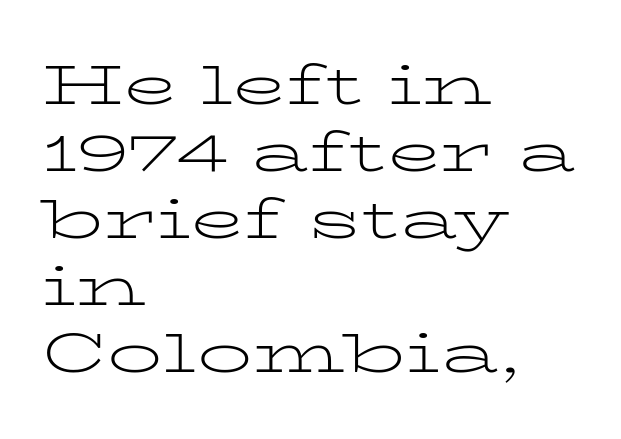
Q: Is the text bold? A: No.
Q: Is the text italic (slanted)? A: No, it is upright.
Q: Is the typeface a serif or a sans-serif typeface? A: Serif.
Q: Is the text underlined? A: No.
Q: How is the paragraph aligned? A: Left-aligned.
Q: Is the spacing between letters normal or unusually wide? A: Normal.
Q: Width (condensed, normal, or wide)? A: Wide.
Q: Stroke contrast? A: Low.
Q: x-height? A: Medium.
Q: Monospaced? A: No.
